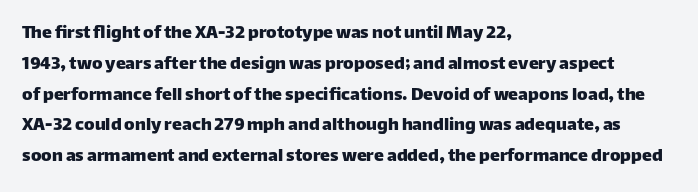
{"italic": "no", "underline": "no", "align": "left", "line_spacing": "normal", "line_spacing_ratio": 1.54, "letter_spacing": "normal", "letter_spacing_em": 0.0, "glyph_px": 20}
